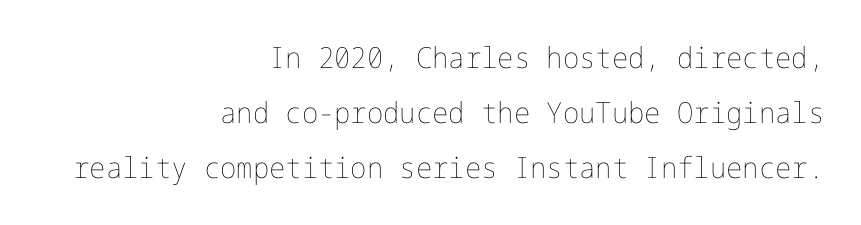
{"italic": "no", "bold": "no", "weight": "thin", "width": "normal", "stroke_contrast": "low", "x_height": "medium", "underline": "no", "align": "right", "line_spacing": "loose", "line_spacing_ratio": 1.9, "letter_spacing": "normal", "letter_spacing_em": 0.0, "glyph_px": 29}
